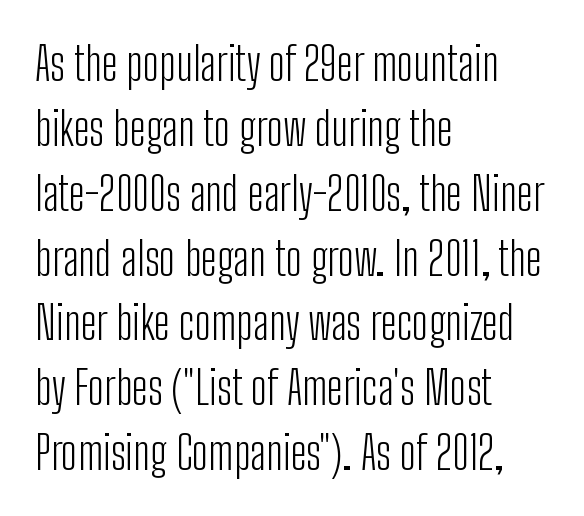
Q: Is the text bold? A: No.
Q: Is the text italic (slanted)? A: No, it is upright.
Q: Is the typeface a serif or a sans-serif typeface? A: Sans-serif.
Q: Is the text underlined? A: No.
Q: How is the paragraph aligned? A: Left-aligned.
Q: Is the spacing between letters normal or unusually wide? A: Normal.
Q: Is the spacing between lines tight, normal or loose? A: Normal.
Q: Width (condensed, normal, or wide)? A: Condensed.
Q: Stroke contrast? A: Low.
Q: x-height? A: Medium.
Q: Monospaced? A: No.
